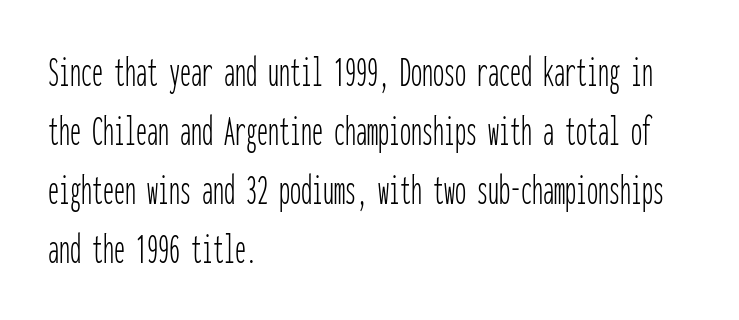
These lines are set flush left with a ragged right edge. Stem width sits at or under what a default text font uses. Are there feet on the stems? There aren't — it's a sans. The letters sit at their default tracking, neither squeezed nor spread.
